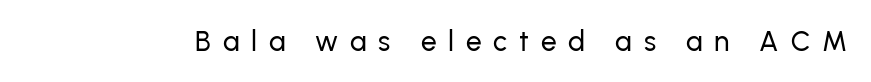
{"serif": "no", "italic": "no", "width": "normal", "stroke_contrast": "low", "x_height": "medium", "monospaced": "no", "underline": "no", "letter_spacing": "wide", "letter_spacing_em": 0.42, "glyph_px": 28}
